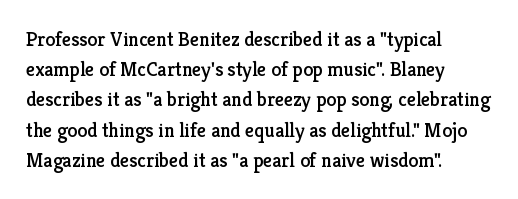
The image shows 20 px text type, upright; set left-aligned, normal line spacing (1.51x), normal letter spacing, not underlined.
